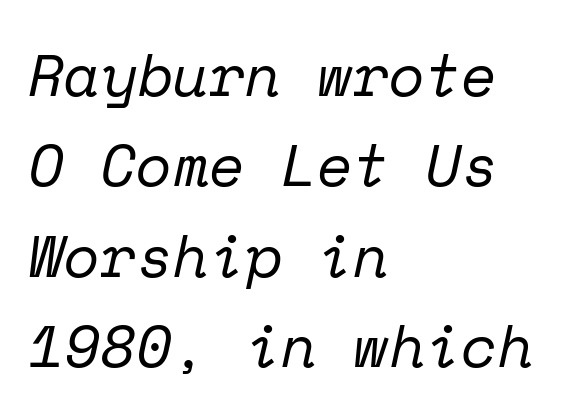
The image shows 59 px regular-weight serif type, italic (leaning right), monospaced; set left-aligned, normal line spacing (1.53x), normal letter spacing, not underlined; low stroke contrast and a medium x-height.
